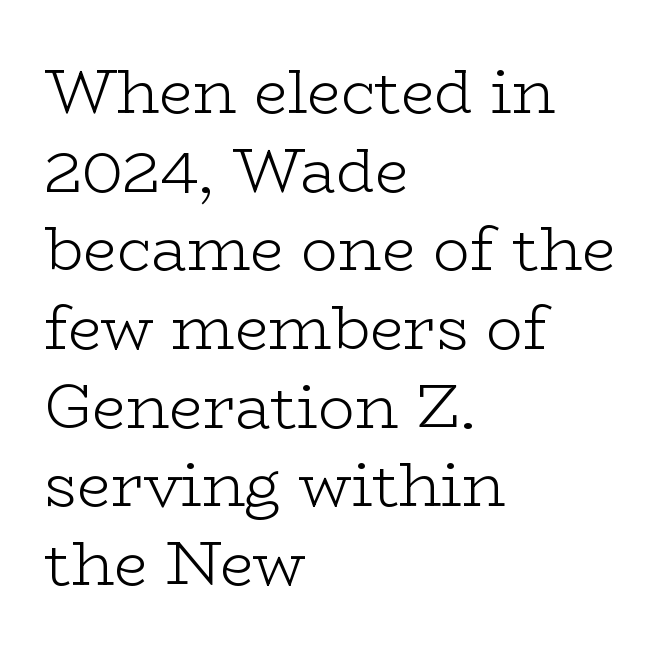
The image shows 61 px light, wide serif type, upright; set left-aligned, normal line spacing (1.29x), normal letter spacing, not underlined; low stroke contrast and a medium x-height.
